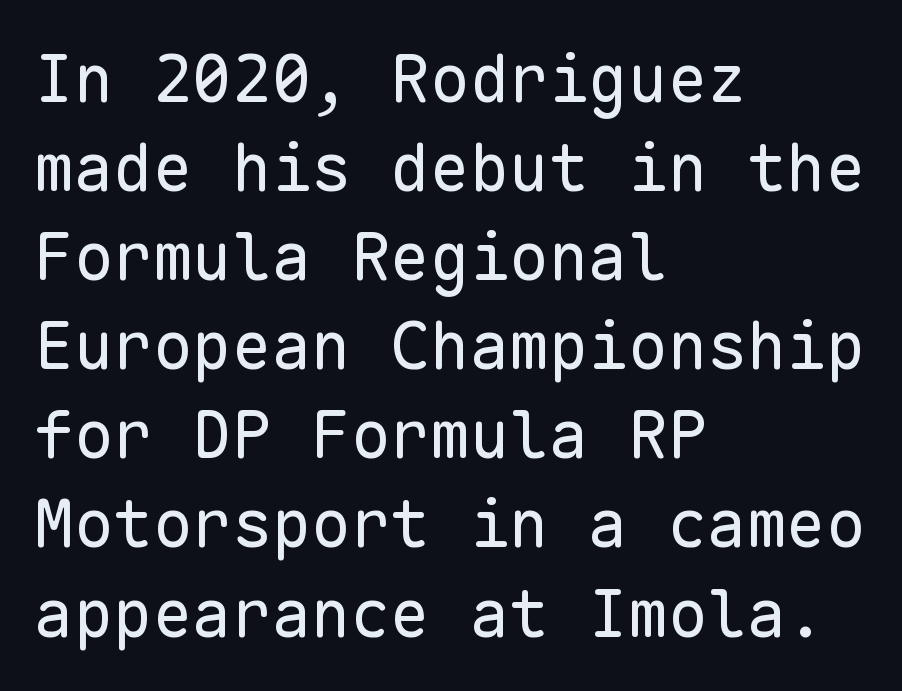
Q: Is the text bold? A: No.
Q: Is the text italic (slanted)? A: No, it is upright.
Q: Is the typeface a serif or a sans-serif typeface? A: Sans-serif.
Q: Is the text underlined? A: No.
Q: How is the paragraph aligned? A: Left-aligned.
Q: Is the spacing between letters normal or unusually wide? A: Normal.
Q: Is the spacing between lines tight, normal or loose? A: Normal.
Q: Width (condensed, normal, or wide)? A: Normal.
Q: Stroke contrast? A: Low.
Q: x-height? A: Medium.
Q: Monospaced? A: Yes.
